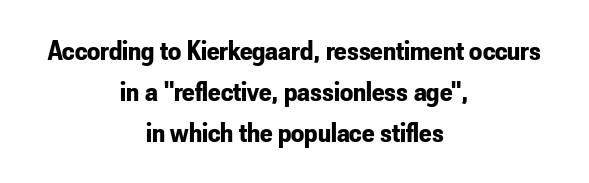
Q: Is the text bold? A: Yes.
Q: Is the text italic (slanted)? A: No, it is upright.
Q: Is the typeface a serif or a sans-serif typeface? A: Sans-serif.
Q: Is the text underlined? A: No.
Q: How is the paragraph aligned? A: Centered.
Q: Is the spacing between letters normal or unusually wide? A: Normal.
Q: Is the spacing between lines tight, normal or loose? A: Normal.
Q: Width (condensed, normal, or wide)? A: Condensed.
Q: Stroke contrast? A: Low.
Q: x-height? A: Small.
Q: Monospaced? A: No.
